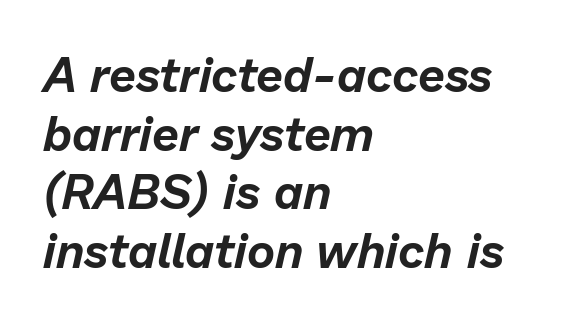
Q: Is the text italic (slanted)? A: Yes, it leans right by about 13 degrees.
Q: Is the text underlined? A: No.
Q: How is the paragraph aligned? A: Left-aligned.
Q: Is the spacing between letters normal or unusually wide? A: Normal.
Q: Width (condensed, normal, or wide)? A: Normal.
Q: Stroke contrast? A: Low.
Q: x-height? A: Medium.
Q: Monospaced? A: No.
